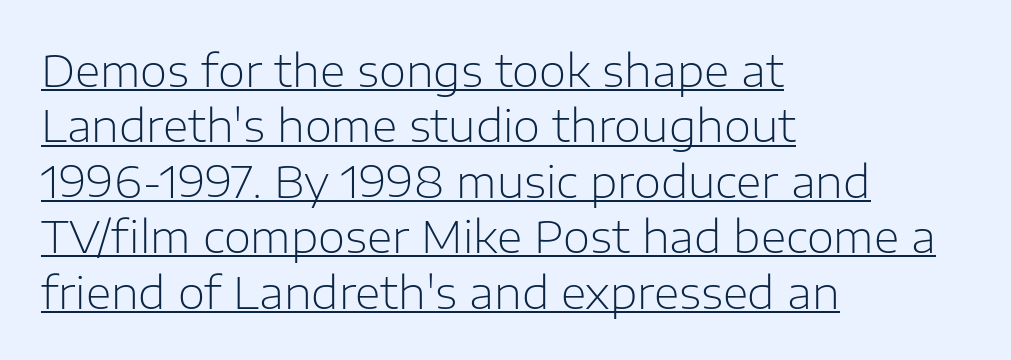
No extra tracking has been applied to these lines. Spacing verdict: proportional, widths tailored to each character. Check where the strokes stop: nothing finishes them off — pure sans. The axis of the letterforms is exactly vertical.
